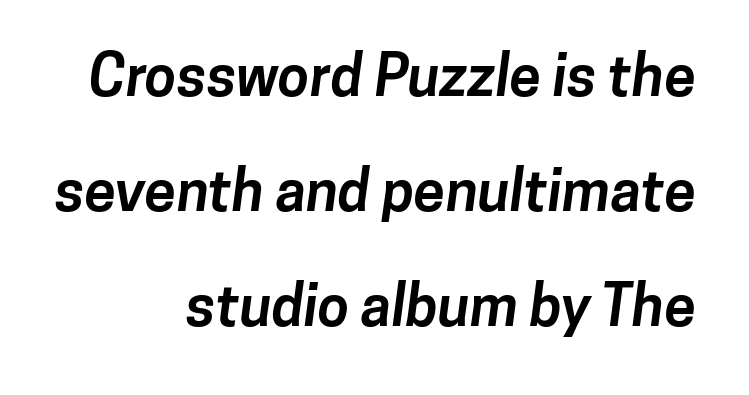
{"serif": "no", "bold": "yes", "weight": "bold", "width": "normal", "stroke_contrast": "low", "x_height": "medium", "monospaced": "no", "underline": "no", "align": "right", "line_spacing": "loose", "line_spacing_ratio": 2.02, "letter_spacing": "normal", "letter_spacing_em": 0.0, "glyph_px": 57}
